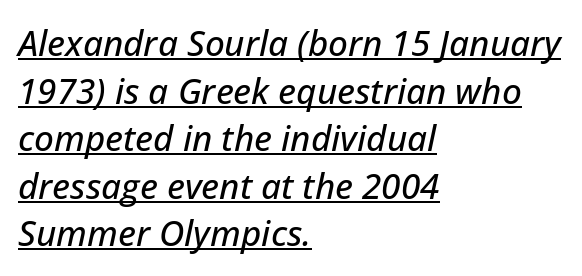
{"italic": "yes", "lean": "right", "slant_degrees": 12, "width": "normal", "stroke_contrast": "low", "x_height": "medium", "monospaced": "no", "underline": "yes", "align": "left", "line_spacing": "normal", "line_spacing_ratio": 1.36, "letter_spacing": "normal", "letter_spacing_em": 0.0, "glyph_px": 35}
